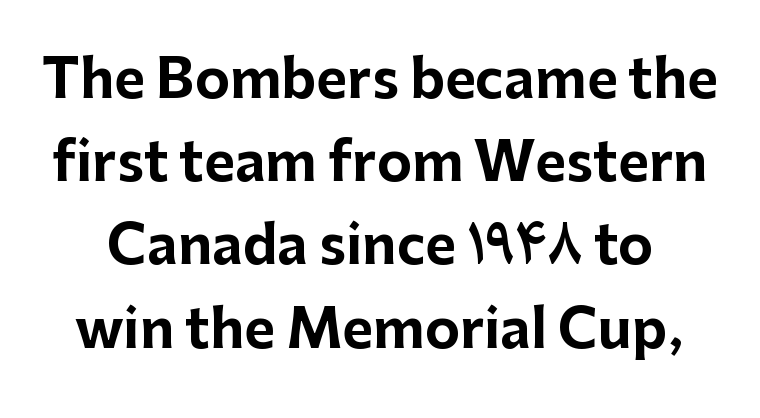
{"serif": "no", "italic": "no", "bold": "yes", "weight": "bold", "width": "normal", "stroke_contrast": "low", "x_height": "medium", "monospaced": "no", "underline": "no", "line_spacing": "normal", "line_spacing_ratio": 1.57, "letter_spacing": "normal", "letter_spacing_em": 0.0, "glyph_px": 53}
